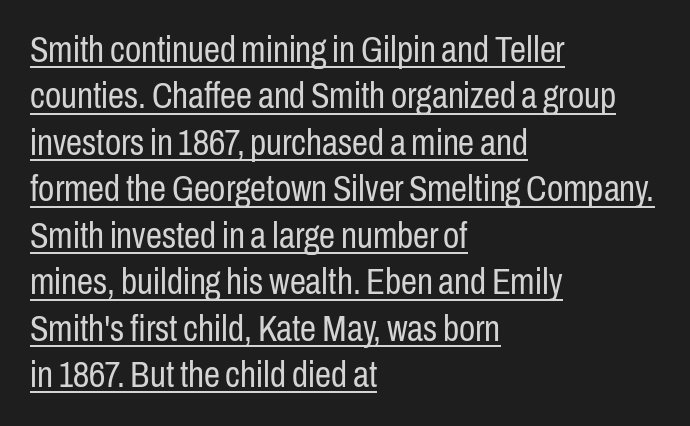
The image shows 36 px regular-weight, condensed sans-serif type, upright; set left-aligned, normal line spacing (1.29x), normal letter spacing, underlined; low stroke contrast and a medium x-height.
